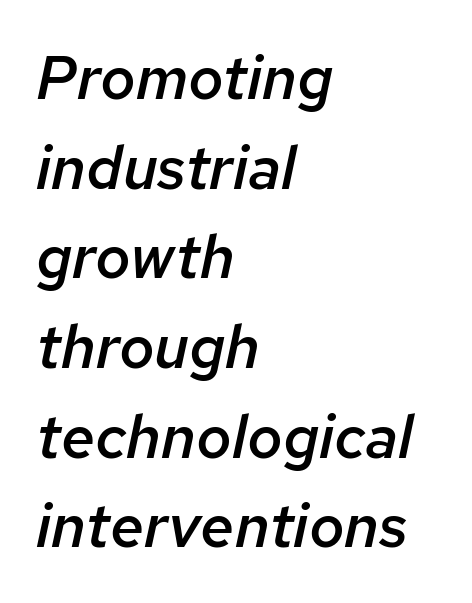
The characters look somewhat weighty, a semibold short of true bold. Each line starts at the same left margin while the right side varies. You could not count columns in this text — the font is proportionally spaced. The passage shown leans; its letterforms are oblique.
